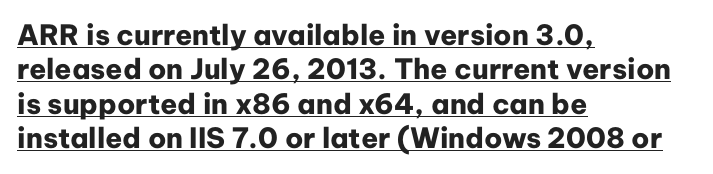
Q: Is the text bold? A: Yes.
Q: Is the text italic (slanted)? A: No, it is upright.
Q: Is the typeface a serif or a sans-serif typeface? A: Sans-serif.
Q: Is the text underlined? A: Yes.
Q: How is the paragraph aligned? A: Left-aligned.
Q: Is the spacing between letters normal or unusually wide? A: Normal.
Q: Width (condensed, normal, or wide)? A: Normal.
Q: Stroke contrast? A: Low.
Q: x-height? A: Medium.
Q: Monospaced? A: No.
